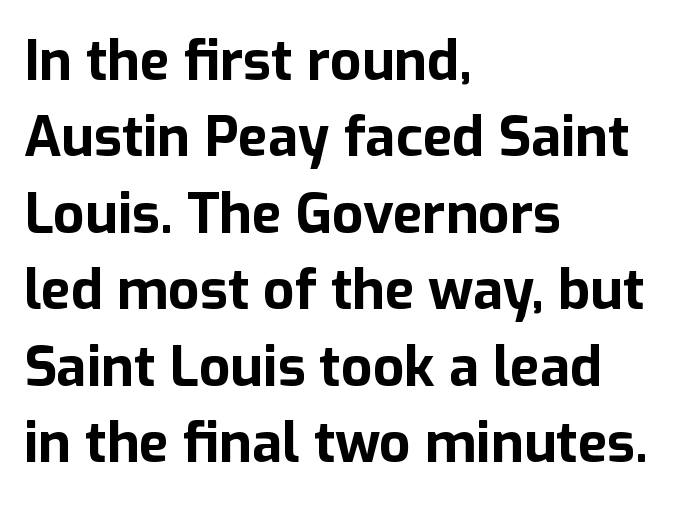
{"serif": "no", "italic": "no", "bold": "yes", "weight": "bold", "width": "normal", "stroke_contrast": "low", "x_height": "medium", "monospaced": "no", "underline": "no", "align": "left", "line_spacing": "normal", "line_spacing_ratio": 1.39, "letter_spacing": "normal", "letter_spacing_em": 0.0, "glyph_px": 55}
